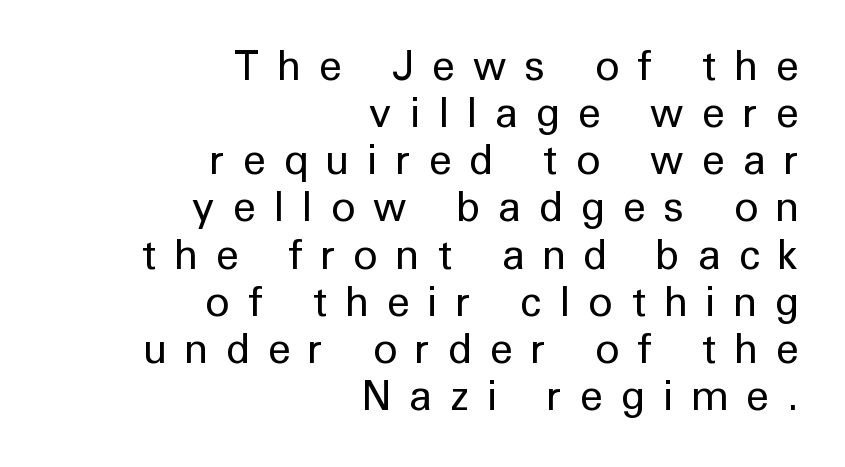
Q: Is the text bold? A: No.
Q: Is the text italic (slanted)? A: No, it is upright.
Q: Is the typeface a serif or a sans-serif typeface? A: Sans-serif.
Q: Is the text underlined? A: No.
Q: How is the paragraph aligned? A: Right-aligned.
Q: Is the spacing between letters normal or unusually wide? A: Unusually wide.
Q: Is the spacing between lines tight, normal or loose? A: Tight.
Q: Width (condensed, normal, or wide)? A: Normal.
Q: Stroke contrast? A: Low.
Q: x-height? A: Medium.
Q: Monospaced? A: No.
